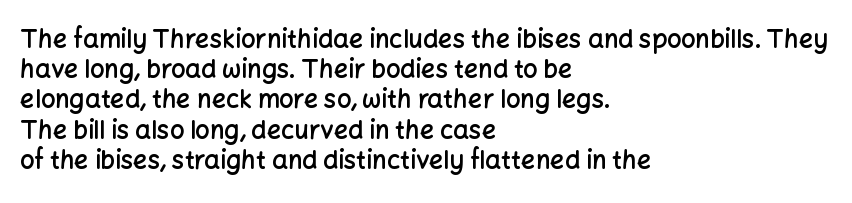
The image shows 25 px text type, upright; set left-aligned, line spacing 1.21x, normal letter spacing, not underlined.
